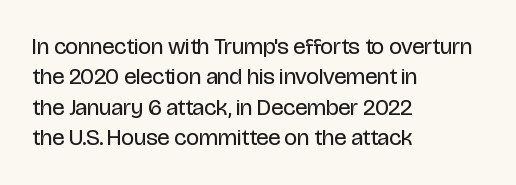
{"italic": "no", "bold": "no", "underline": "no", "align": "left", "line_spacing": "normal", "line_spacing_ratio": 1.32, "letter_spacing": "normal", "letter_spacing_em": 0.0, "glyph_px": 23}
